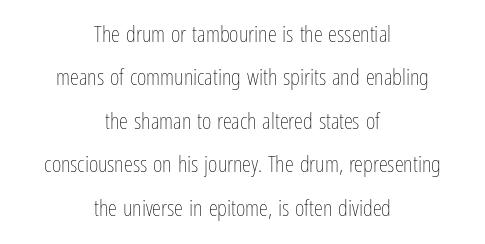
The font's upright variant was chosen for this text. Line starts and ends both wander, symmetrically. Nothing unusual about the tracking: characters are spaced as the font intends. The string is rendered with underlining switched off. This reads as an unemphasized weight, regular at the heaviest.
